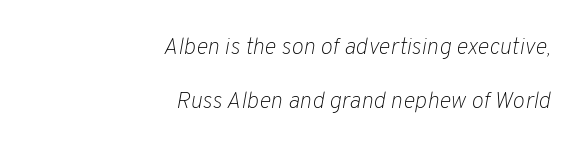
Q: Is the text bold? A: No.
Q: Is the text italic (slanted)? A: Yes, it leans right by about 10 degrees.
Q: Is the text underlined? A: No.
Q: How is the paragraph aligned? A: Right-aligned.
Q: Is the spacing between letters normal or unusually wide? A: Normal.
Q: Is the spacing between lines tight, normal or loose? A: Loose.
